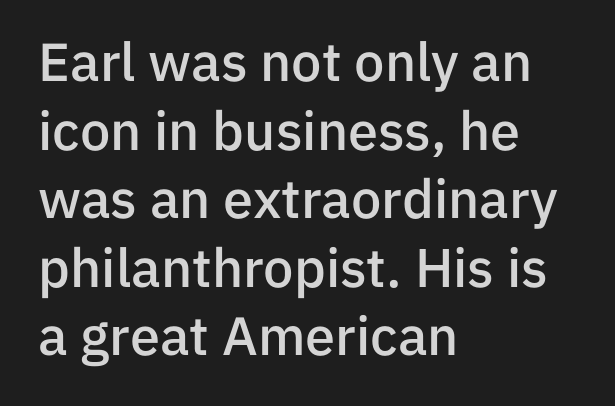
The paragraph shown leans on its left margin. Is this a fixed-width face? No — the glyphs have proportional, varying widths. Baseline-to-baseline distance is the conventional proportion of letter height. Unlike italic type, these characters show no tilt at all. Strokes here are thickened, but only to semibold level.
